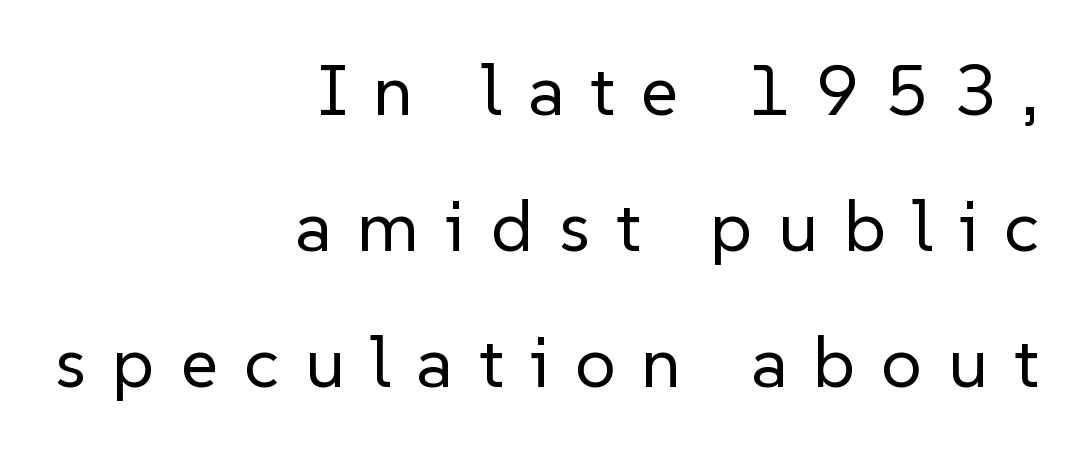
Characters follow at a spacing far wider than the type designer built in. The compositor pushed each line to the right boundary. Nothing heavy about these letters — not bold at all. The face used here is proportionally spaced, like ordinary book or web type.
